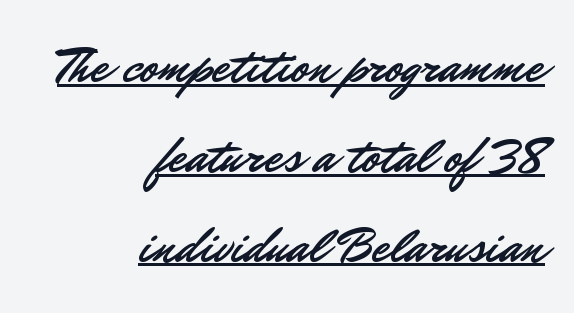
Q: Is the text italic (slanted)? A: Yes.
Q: Is the typeface a serif or a sans-serif typeface? A: Sans-serif.
Q: Is the text underlined? A: Yes.
Q: How is the paragraph aligned? A: Right-aligned.
Q: Is the spacing between letters normal or unusually wide? A: Normal.
Q: Width (condensed, normal, or wide)? A: Normal.
Q: Stroke contrast? A: Low.
Q: x-height? A: Small.
Q: Monospaced? A: No.
